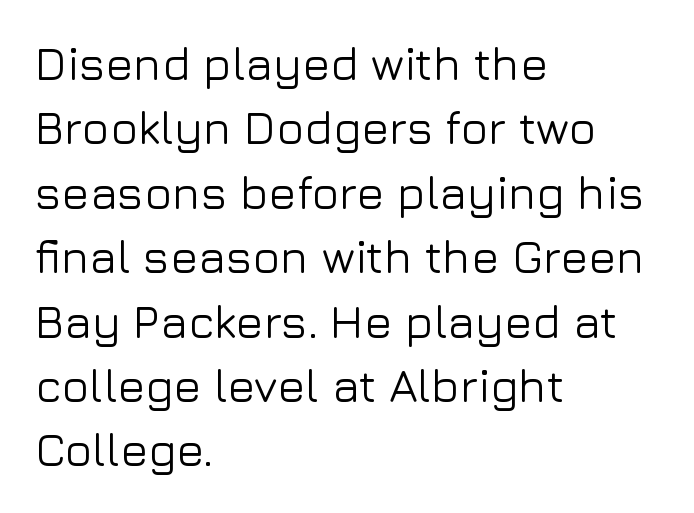
The image shows 46 px sans-serif type, upright; set left-aligned, normal line spacing (1.4x), normal letter spacing, not underlined; low stroke contrast and a medium x-height.
